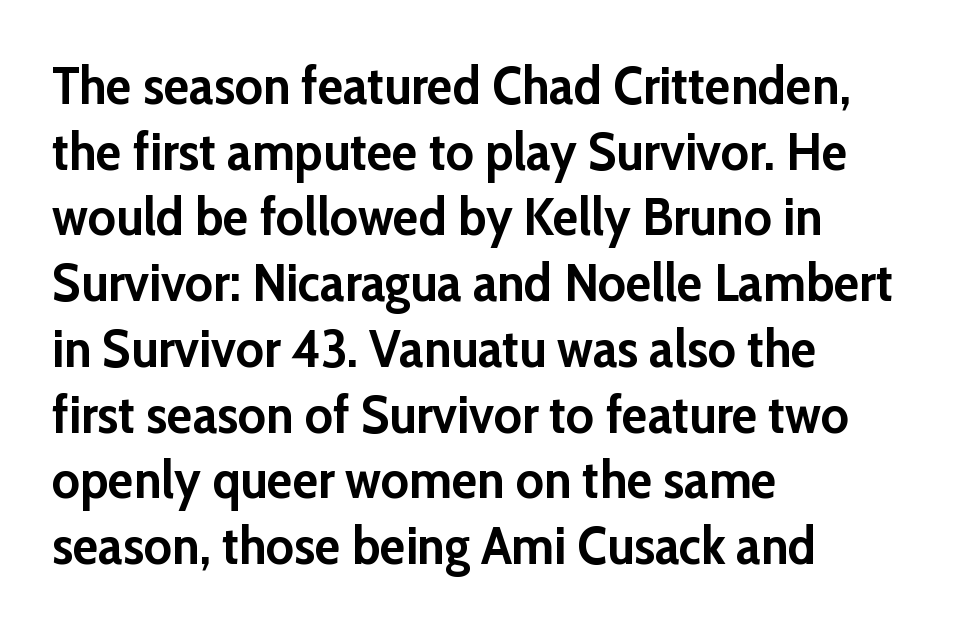
Q: Is the text bold? A: Yes.
Q: Is the text italic (slanted)? A: No, it is upright.
Q: Is the typeface a serif or a sans-serif typeface? A: Sans-serif.
Q: Is the text underlined? A: No.
Q: How is the paragraph aligned? A: Left-aligned.
Q: Is the spacing between letters normal or unusually wide? A: Normal.
Q: Width (condensed, normal, or wide)? A: Normal.
Q: Stroke contrast? A: Low.
Q: x-height? A: Medium.
Q: Monospaced? A: No.
